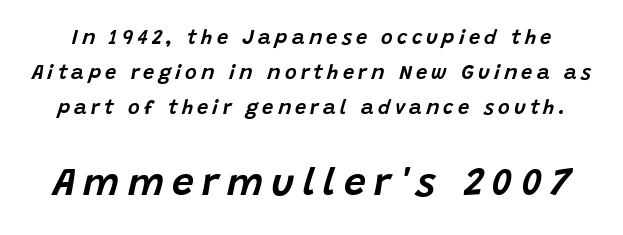
The image shows 39 px text type, italic (leaning right); set line spacing 1.76x, unusually wide letter spacing (+0.21 em), not underlined; the second (bottom) block is 1.95x larger; low stroke contrast and a large x-height.
